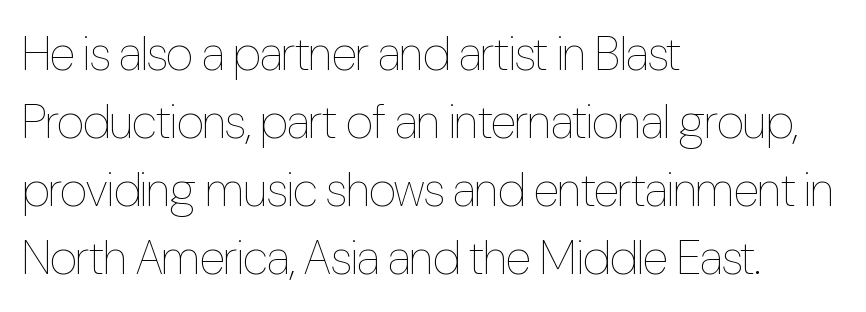
Q: Is the text bold? A: No.
Q: Is the text italic (slanted)? A: No, it is upright.
Q: Is the text underlined? A: No.
Q: How is the paragraph aligned? A: Left-aligned.
Q: Is the spacing between letters normal or unusually wide? A: Normal.
Q: Is the spacing between lines tight, normal or loose? A: Normal.
Q: Width (condensed, normal, or wide)? A: Condensed.
Q: Stroke contrast? A: Low.
Q: x-height? A: Medium.
Q: Monospaced? A: No.
